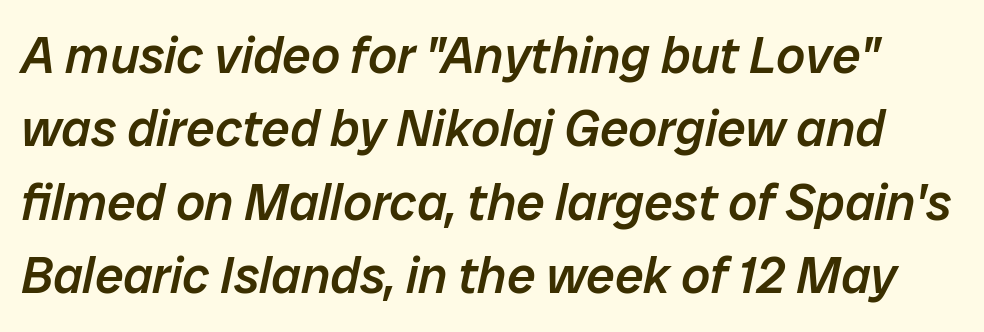
The image shows 51 px semibold type, italic (leaning right); set normal line spacing (1.44x), normal letter spacing, not underlined; low stroke contrast and a medium x-height.
